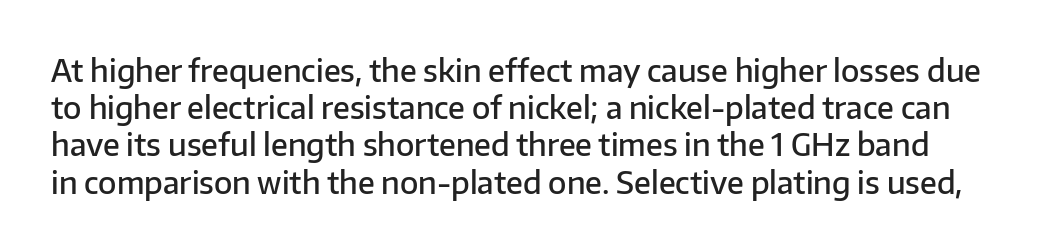
The space directly below the letters is spotless. The type family on display is of the sans-serif kind. The passage shown is typed in a proportional face where columns would drift. Characters remain perfectly vertical along every line.
